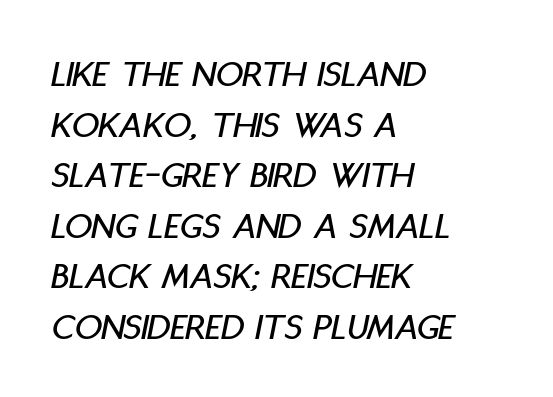
{"italic": "yes", "lean": "right", "slant_degrees": 11, "width": "condensed", "stroke_contrast": "low", "x_height": "large", "monospaced": "no", "underline": "no", "align": "left", "line_spacing": "normal", "line_spacing_ratio": 1.33, "letter_spacing": "normal", "letter_spacing_em": 0.0, "glyph_px": 38}
